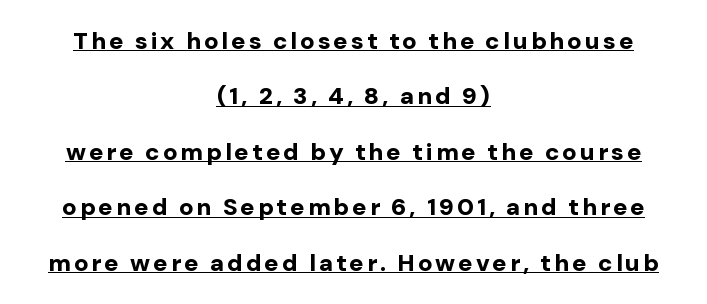
The space between consecutive lines is lavish. A typographer would call this underscored text. Notice how thick the strokes are: this is what a full bold looks like. The lettering stays uniformly vertical, giving the passage a roman look.
